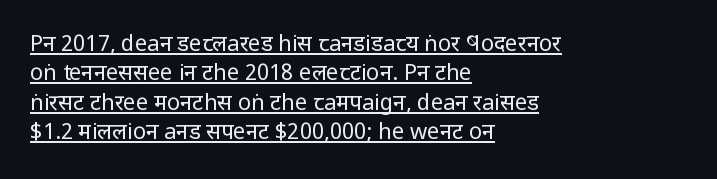
The image shows 22 px text type, upright; set left-aligned, normal line spacing (1.34x), normal letter spacing, underlined.
